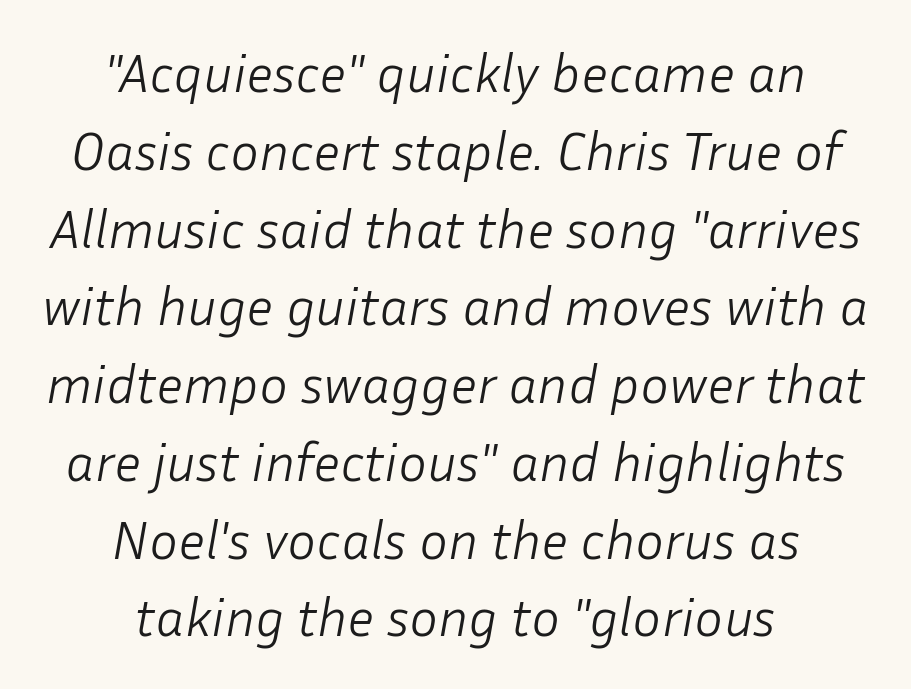
The image shows 54 px light type, italic (leaning right); set centered, normal line spacing (1.44x), normal letter spacing, not underlined; low stroke contrast and a medium x-height.
